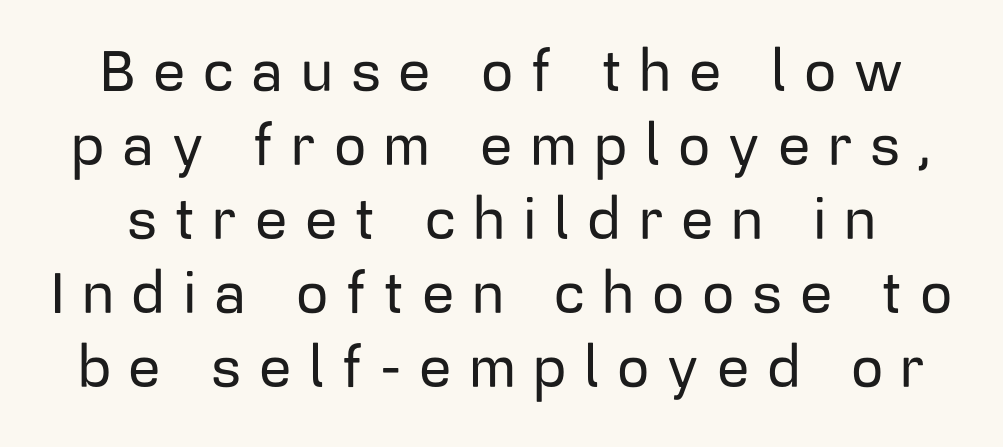
The letters carry no serifs — their stems end cleanly without finishing strokes. The type sits square on the baseline with zero lean. Compared with typical body copy, the letter spacing here is much looser. The string is rendered with underlining switched off. The letters advance in unequal steps, a hallmark of proportional type. This sample keeps an unexceptional amount of space between lines.
